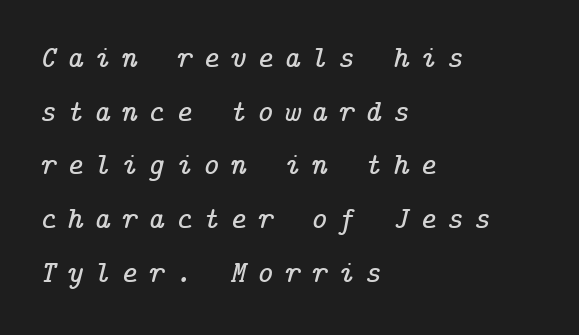
Q: Is the text italic (slanted)? A: Yes, it leans right by about 14 degrees.
Q: Is the typeface a serif or a sans-serif typeface? A: Serif.
Q: Is the text underlined? A: No.
Q: How is the paragraph aligned? A: Left-aligned.
Q: Is the spacing between letters normal or unusually wide? A: Unusually wide.
Q: Width (condensed, normal, or wide)? A: Normal.
Q: Stroke contrast? A: Low.
Q: x-height? A: Medium.
